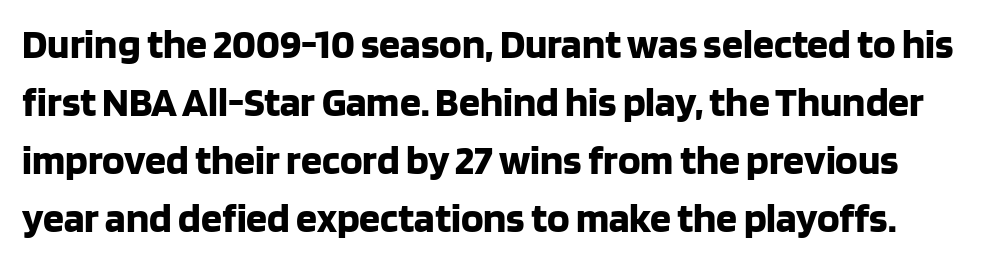
Q: Is the text bold? A: Yes.
Q: Is the text italic (slanted)? A: No, it is upright.
Q: Is the typeface a serif or a sans-serif typeface? A: Sans-serif.
Q: Is the text underlined? A: No.
Q: Is the spacing between letters normal or unusually wide? A: Normal.
Q: Is the spacing between lines tight, normal or loose? A: Normal.
Q: Width (condensed, normal, or wide)? A: Normal.
Q: Stroke contrast? A: Low.
Q: x-height? A: Large.
Q: Monospaced? A: No.
